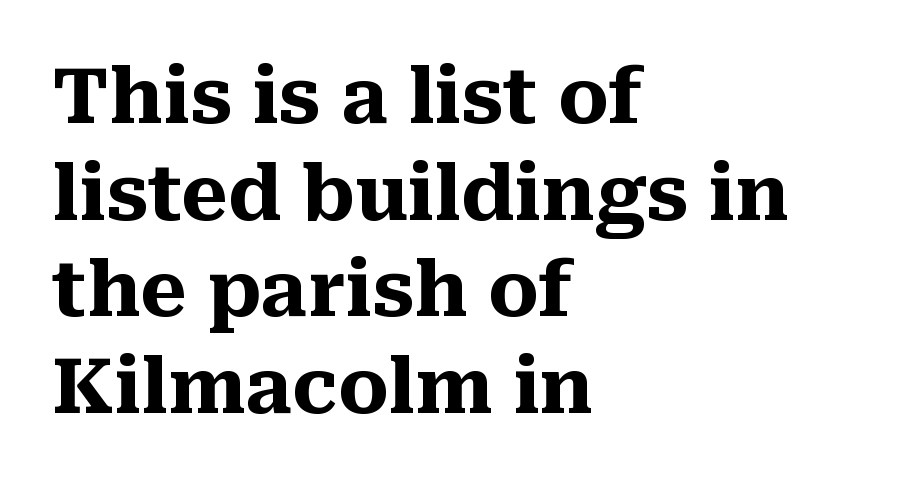
The image shows 76 px heavy serif type, upright; set left-aligned, normal line spacing (1.27x), normal letter spacing, not underlined; medium stroke contrast and a medium x-height.
